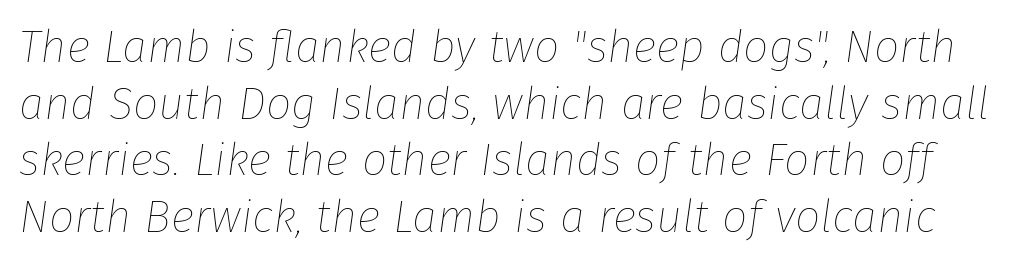
These lines are rendered in a variable-pitch font. Notice how the stems are inclined rather than vertical — that's the hallmark of italics. Bold? No — there's no thickening of the strokes. Clear beneath every line of the passage.
